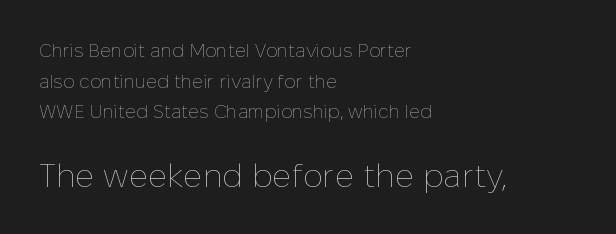
Q: Is the text bold? A: No.
Q: Is the text italic (slanted)? A: No, it is upright.
Q: Is the text underlined? A: No.
Q: How is the paragraph aligned? A: Left-aligned.
Q: Is the spacing between letters normal or unusually wide? A: Normal.
Q: Is the spacing between lines tight, normal or loose? A: Normal.
Q: Which block of text is set in a larger size, the first (top) or the second (bottom)? A: The second (bottom) one.
Q: Width (condensed, normal, or wide)? A: Normal.
Q: Stroke contrast? A: Low.
Q: x-height? A: Medium.
Q: Monospaced? A: No.
